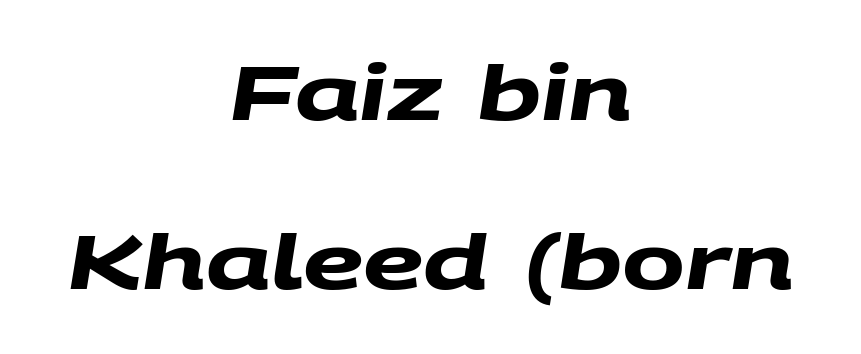
{"serif": "no", "bold": "yes", "weight": "heavy", "width": "wide", "stroke_contrast": "medium", "x_height": "large", "monospaced": "no", "underline": "no", "align": "center", "line_spacing": "loose", "line_spacing_ratio": 2.26, "letter_spacing": "normal", "letter_spacing_em": 0.0, "glyph_px": 75}
